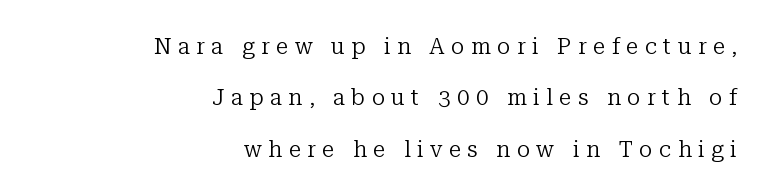
{"italic": "no", "bold": "no", "underline": "no", "align": "right", "line_spacing": "loose", "line_spacing_ratio": 2.33, "letter_spacing": "wide", "letter_spacing_em": 0.3, "glyph_px": 22}
